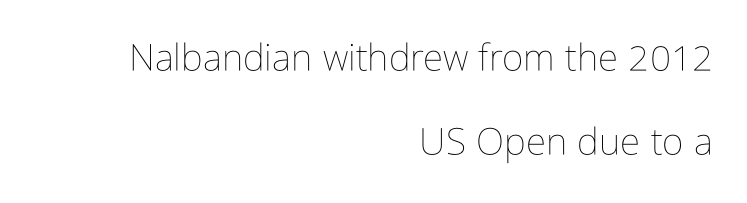
{"italic": "no", "bold": "no", "weight": "thin", "width": "condensed", "stroke_contrast": "low", "x_height": "medium", "monospaced": "no", "underline": "no", "align": "right", "line_spacing": "loose", "line_spacing_ratio": 2.27, "letter_spacing": "normal", "letter_spacing_em": 0.0, "glyph_px": 37}
